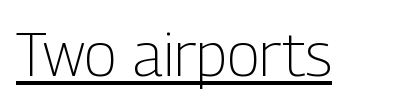
The image shows 61 px light, condensed sans-serif type, upright; set normal letter spacing, underlined; low stroke contrast and a medium x-height.
